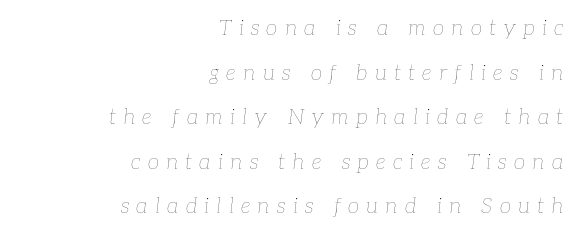
{"italic": "yes", "lean": "right", "slant_degrees": 7, "bold": "no", "underline": "no", "align": "right", "line_spacing": "loose", "line_spacing_ratio": 2.12, "letter_spacing": "wide", "letter_spacing_em": 0.35, "glyph_px": 21}
